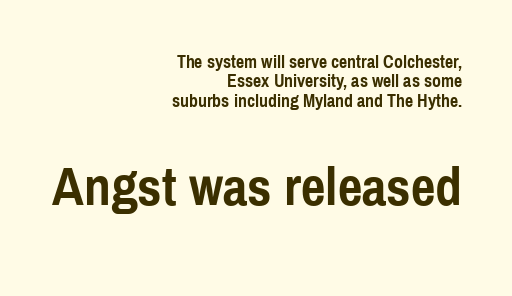
Q: Is the text bold? A: Yes.
Q: Is the text italic (slanted)? A: No, it is upright.
Q: Is the typeface a serif or a sans-serif typeface? A: Sans-serif.
Q: Is the text underlined? A: No.
Q: How is the paragraph aligned? A: Right-aligned.
Q: Is the spacing between letters normal or unusually wide? A: Normal.
Q: Is the spacing between lines tight, normal or loose? A: Tight.
Q: Which block of text is set in a larger size, the first (top) or the second (bottom)? A: The second (bottom) one.
Q: Width (condensed, normal, or wide)? A: Condensed.
Q: x-height? A: Medium.
Q: Monospaced? A: No.
